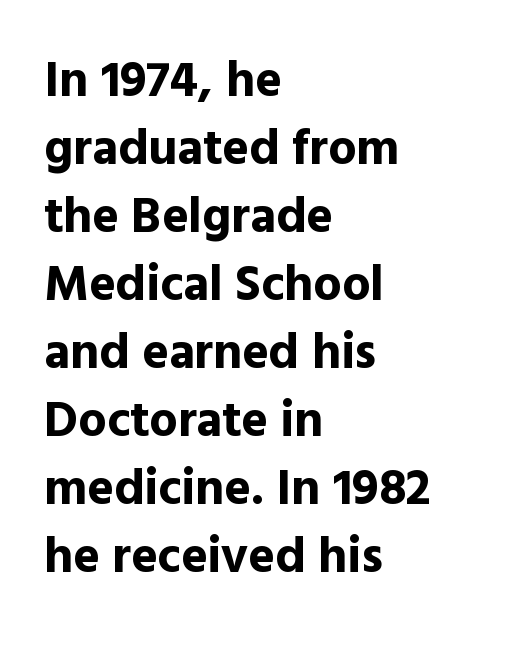
Q: Is the text bold? A: Yes.
Q: Is the text italic (slanted)? A: No, it is upright.
Q: Is the typeface a serif or a sans-serif typeface? A: Sans-serif.
Q: Is the text underlined? A: No.
Q: How is the paragraph aligned? A: Left-aligned.
Q: Is the spacing between letters normal or unusually wide? A: Normal.
Q: Is the spacing between lines tight, normal or loose? A: Normal.
Q: Width (condensed, normal, or wide)? A: Normal.
Q: x-height? A: Medium.
Q: Monospaced? A: No.
